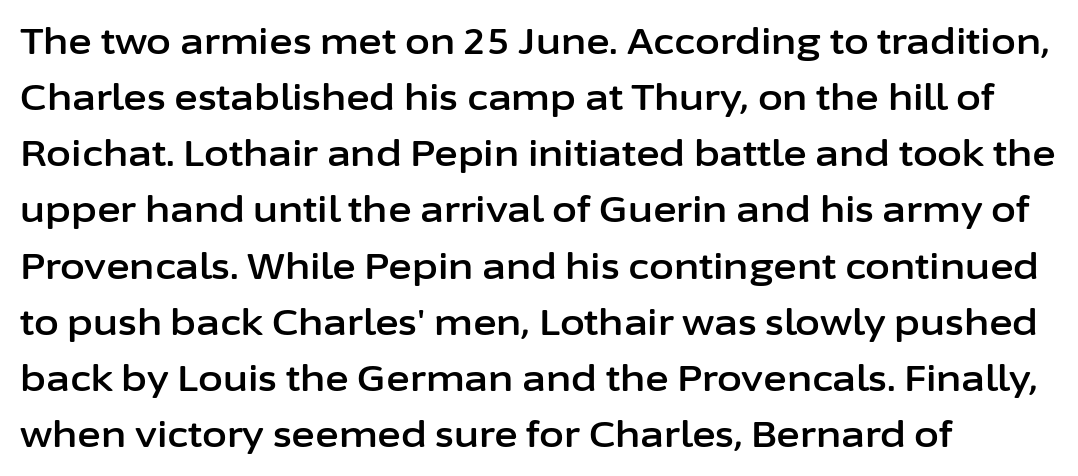
The specimen omits any rule beneath the text block's lines. Standard letterfit; no display-style spreading of the glyphs. Unlike italic type, these characters show no tilt at all. A typesetter would call this proportional, since set widths differ per character. Rows of type keep a routine distance in the vertical direction. Is the block centered? No — it sits flush against the left margin.
